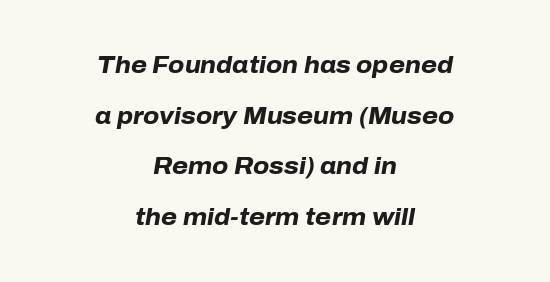
The image shows 23 px bold type, italic (leaning right); set centered, loose line spacing (2.2x), normal letter spacing, not underlined.
